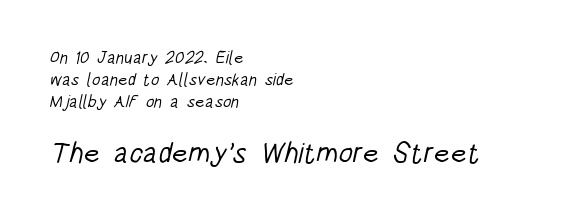
A typesetter would call this proportional, since set widths differ per character. The letters carry no serifs — their stems end cleanly without finishing strokes. No chunkiness to these letters — they're not bold. Default kerning and tracking; the words read as compact shapes. Whoever set this made the second block the dominant, larger element. Horizontally, the lines are justified to the leading edge only.
